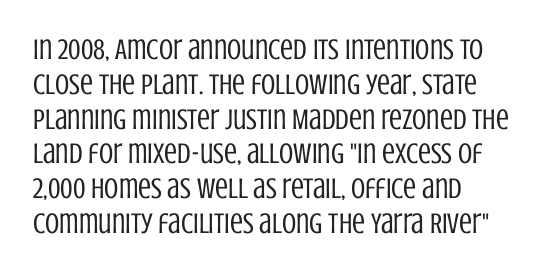
{"serif": "no", "italic": "no", "bold": "no", "weight": "regular", "width": "condensed", "stroke_contrast": "low", "x_height": "large", "monospaced": "no", "underline": "no", "align": "left", "line_spacing_ratio": 1.2, "letter_spacing": "normal", "letter_spacing_em": 0.0, "glyph_px": 29}
